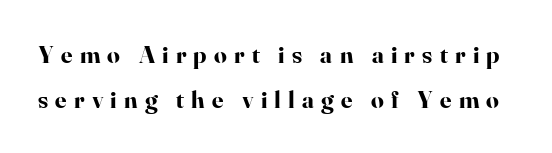
The image shows 25 px bold type, upright; set line spacing 1.8x, unusually wide letter spacing (+0.29 em), not underlined.
